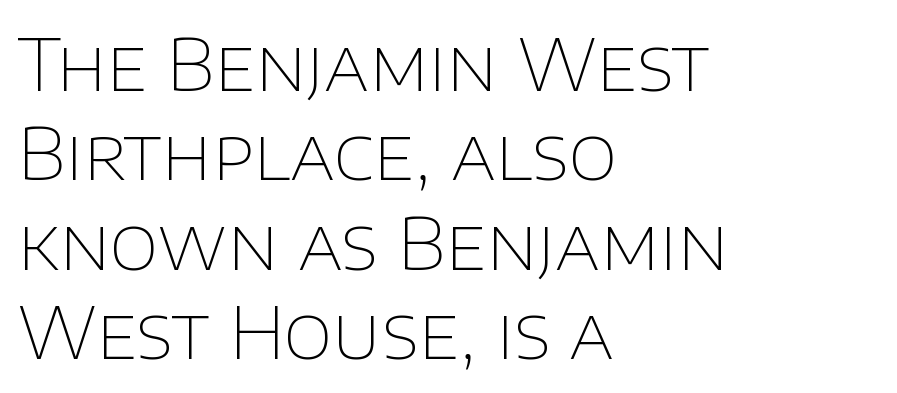
{"serif": "no", "italic": "no", "bold": "no", "weight": "thin", "width": "normal", "stroke_contrast": "low", "x_height": "large", "monospaced": "no", "underline": "no", "align": "left", "line_spacing": "normal", "line_spacing_ratio": 1.26, "letter_spacing": "normal", "letter_spacing_em": 0.0, "glyph_px": 71}
